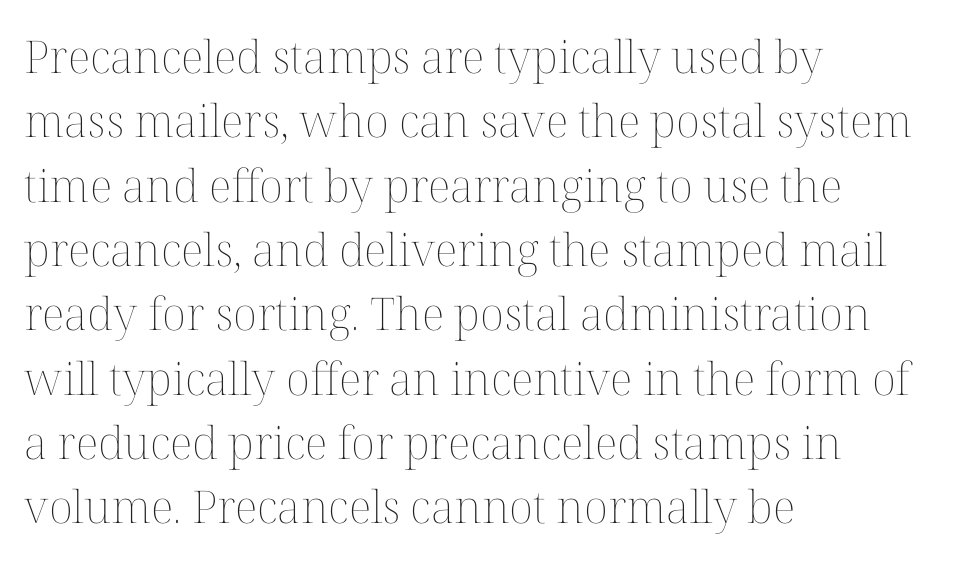
{"italic": "no", "bold": "no", "weight": "thin", "width": "normal", "stroke_contrast": "medium", "x_height": "medium", "monospaced": "no", "underline": "no", "align": "left", "line_spacing": "normal", "line_spacing_ratio": 1.43, "letter_spacing": "normal", "letter_spacing_em": 0.0, "glyph_px": 45}
